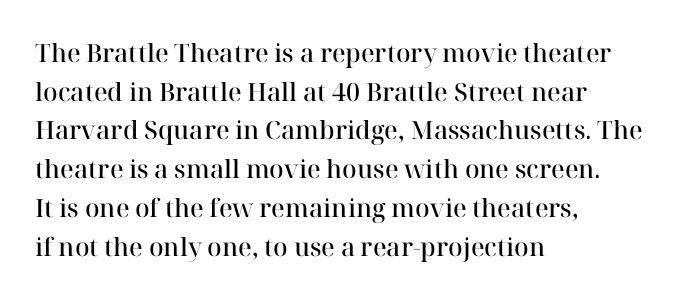
Q: Is the text bold? A: Semi-bold.
Q: Is the text italic (slanted)? A: No, it is upright.
Q: Is the text underlined? A: No.
Q: How is the paragraph aligned? A: Left-aligned.
Q: Is the spacing between letters normal or unusually wide? A: Normal.
Q: Is the spacing between lines tight, normal or loose? A: Normal.
